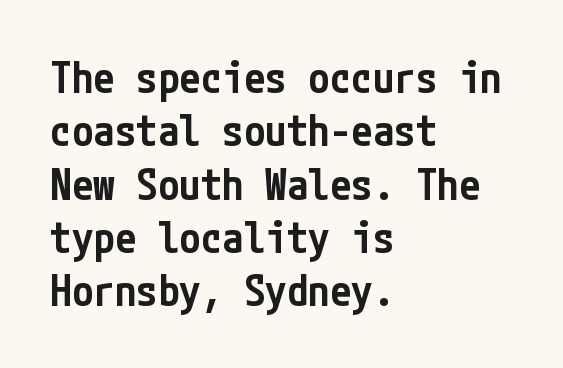
Q: Is the text bold? A: Semi-bold.
Q: Is the text italic (slanted)? A: No, it is upright.
Q: Is the typeface a serif or a sans-serif typeface? A: Sans-serif.
Q: Is the text underlined? A: No.
Q: How is the paragraph aligned? A: Left-aligned.
Q: Is the spacing between letters normal or unusually wide? A: Normal.
Q: Width (condensed, normal, or wide)? A: Condensed.
Q: Stroke contrast? A: Low.
Q: x-height? A: Medium.
